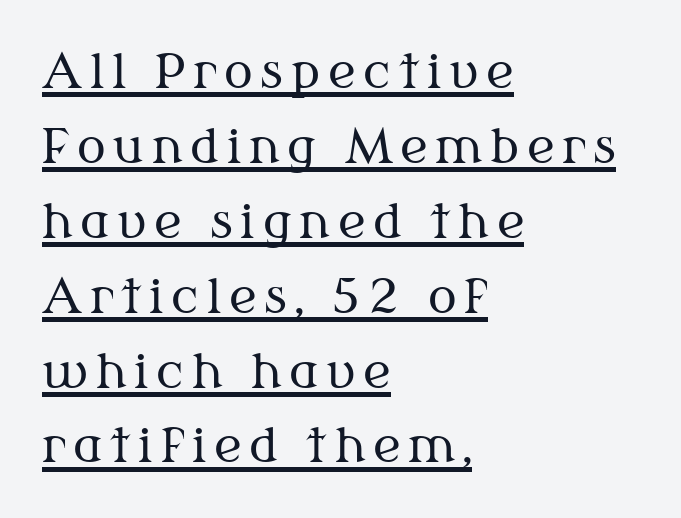
Line starts are locked; line ends wander. Ink coverage per letter is moderate at most. A typesetter would call this proportional, since set widths differ per character. This sample carries an underscore along the baseline area. The characters display serif detailing at their extremities.
